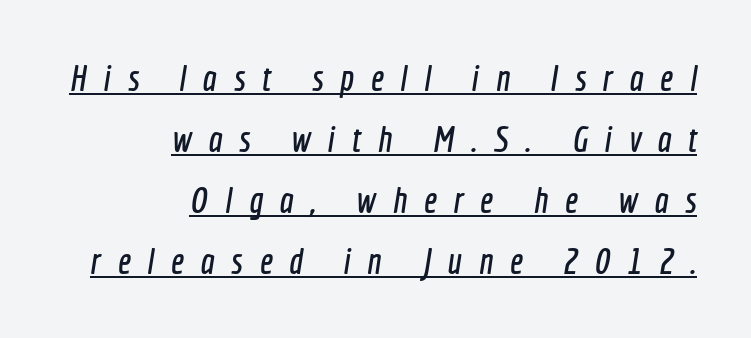
Rows of type keep a routine distance in the vertical direction. The tracking reads as deliberately expanded to a designer's eye. This rendering uses right alignment, leaving the left contour irregular. Note the varied advance widths — an 'i' is clearly narrower than an 'm'. Note: no serifs on the glyphs.
